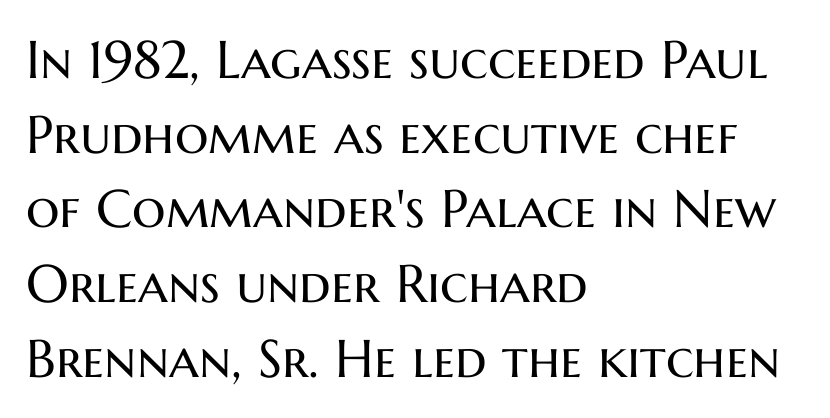
The image shows 53 px regular-weight sans-serif type, upright; set left-aligned, normal line spacing (1.41x), normal letter spacing, not underlined; medium stroke contrast and a medium x-height.
